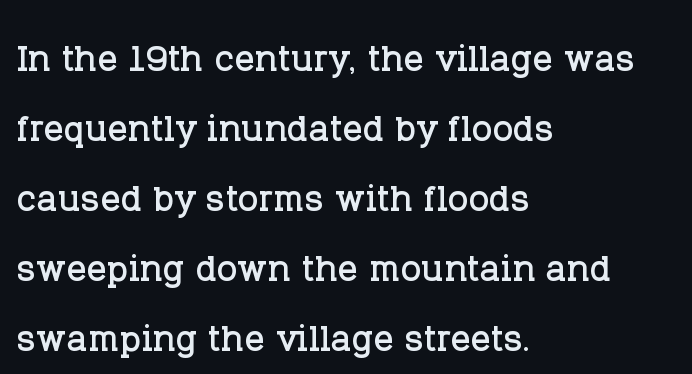
Q: Is the text italic (slanted)? A: No, it is upright.
Q: Is the typeface a serif or a sans-serif typeface? A: Serif.
Q: Is the text underlined? A: No.
Q: How is the paragraph aligned? A: Left-aligned.
Q: Is the spacing between letters normal or unusually wide? A: Normal.
Q: Is the spacing between lines tight, normal or loose? A: Normal.
Q: Width (condensed, normal, or wide)? A: Normal.
Q: Stroke contrast? A: Low.
Q: x-height? A: Large.
Q: Monospaced? A: No.
